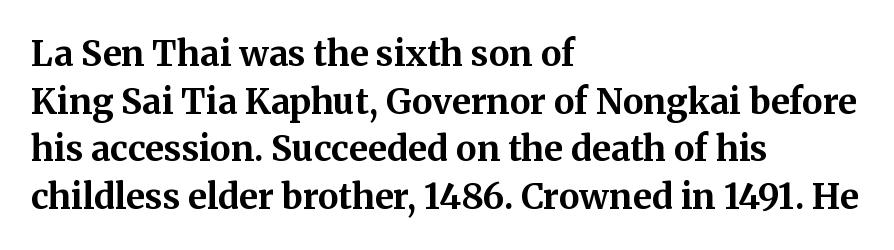
Q: Is the text bold? A: Yes.
Q: Is the text italic (slanted)? A: No, it is upright.
Q: Is the typeface a serif or a sans-serif typeface? A: Serif.
Q: Is the text underlined? A: No.
Q: How is the paragraph aligned? A: Left-aligned.
Q: Is the spacing between letters normal or unusually wide? A: Normal.
Q: Is the spacing between lines tight, normal or loose? A: Normal.
Q: Width (condensed, normal, or wide)? A: Normal.
Q: Stroke contrast? A: Medium.
Q: x-height? A: Medium.
Q: Monospaced? A: No.
